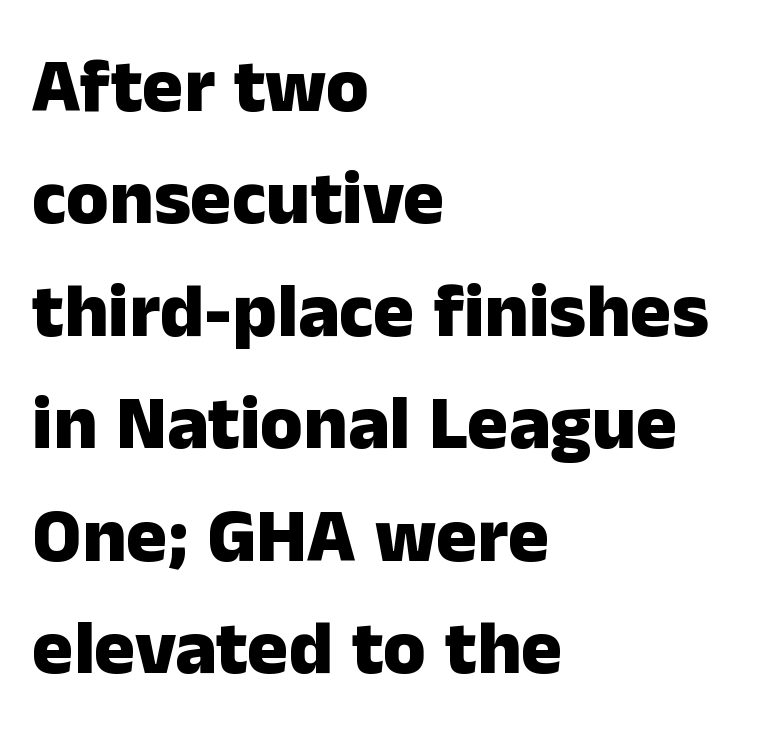
{"serif": "no", "italic": "no", "bold": "yes", "weight": "heavy", "width": "normal", "stroke_contrast": "low", "x_height": "medium", "monospaced": "no", "underline": "no", "align": "left", "line_spacing": "normal", "line_spacing_ratio": 1.46, "letter_spacing": "normal", "letter_spacing_em": 0.0, "glyph_px": 77}
